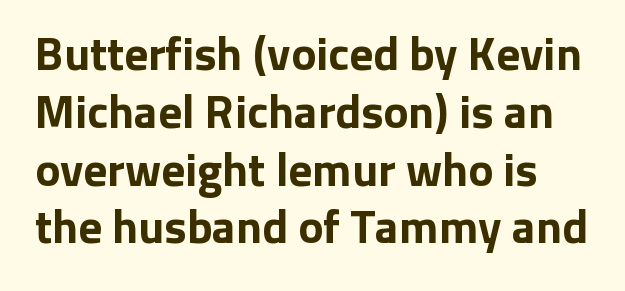
The image shows 47 px bold sans-serif type, upright; set line spacing 1.23x, normal letter spacing, not underlined; low stroke contrast and a medium x-height.
